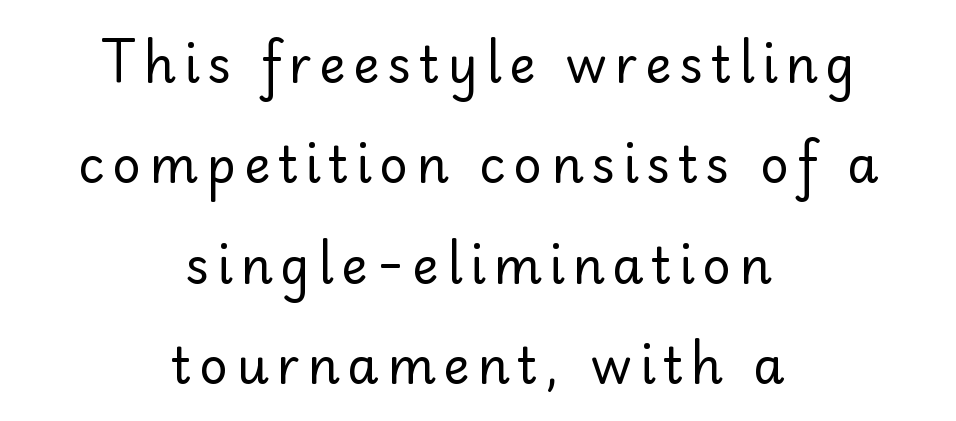
The string is rendered with underlining switched off. Character widths vary here, with narrow letters taking less room than wide ones. Each letter's strokes conclude bluntly, with no projecting serifs. Teacher's note: observe the equal gaps on both sides — that is centered alignment. Weight: in the light-to-regular range. Ordinary non-slanted type is in use.
